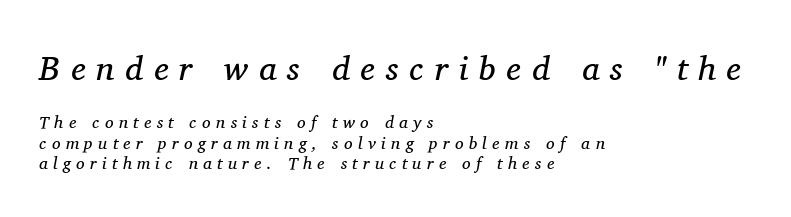
{"serif": "yes", "italic": "yes", "lean": "right", "slant_degrees": 11, "bold": "no", "weight": "regular", "width": "normal", "stroke_contrast": "medium", "x_height": "medium", "monospaced": "no", "underline": "no", "align": "left", "line_spacing_ratio": 1.21, "letter_spacing": "wide", "letter_spacing_em": 0.32, "larger_block": "first", "size_ratio": 2.0, "glyph_px": 34}
